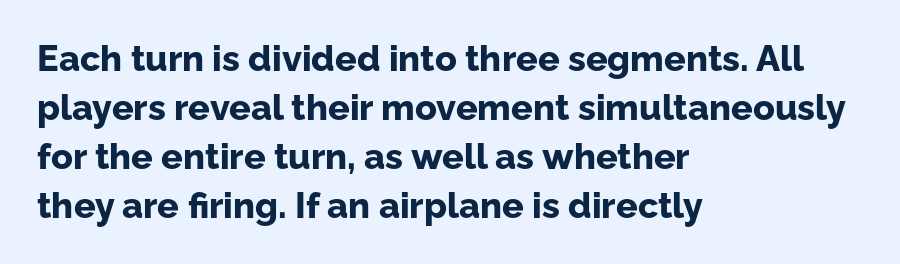
{"serif": "no", "italic": "no", "bold": "yes", "weight": "bold", "width": "normal", "stroke_contrast": "low", "x_height": "medium", "monospaced": "no", "underline": "no", "align": "left", "line_spacing": "normal", "line_spacing_ratio": 1.36, "letter_spacing": "normal", "letter_spacing_em": 0.0, "glyph_px": 36}
